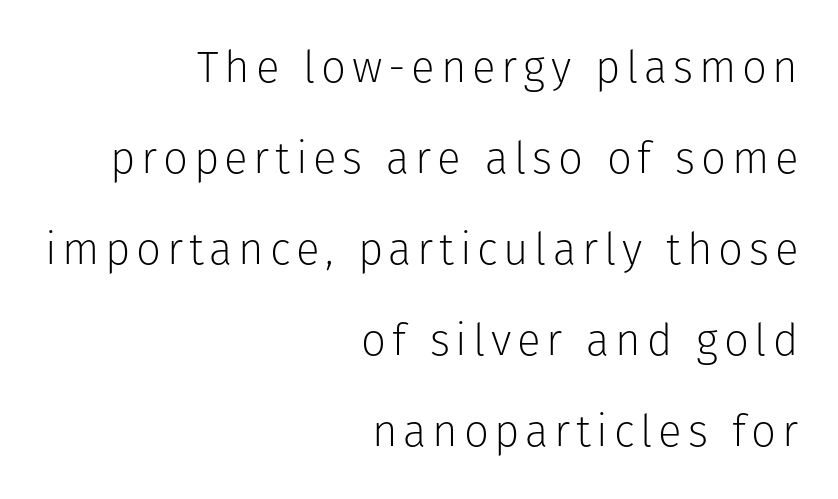
{"serif": "no", "italic": "no", "bold": "no", "weight": "light", "width": "normal", "stroke_contrast": "low", "x_height": "medium", "monospaced": "no", "underline": "no", "align": "right", "line_spacing": "loose", "line_spacing_ratio": 2.07, "glyph_px": 44}
